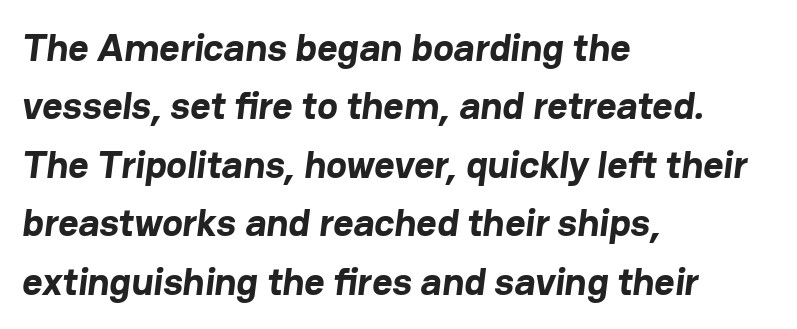
The image shows 39 px bold sans-serif type; set left-aligned, normal line spacing (1.5x), normal letter spacing, not underlined; low stroke contrast and a medium x-height.
